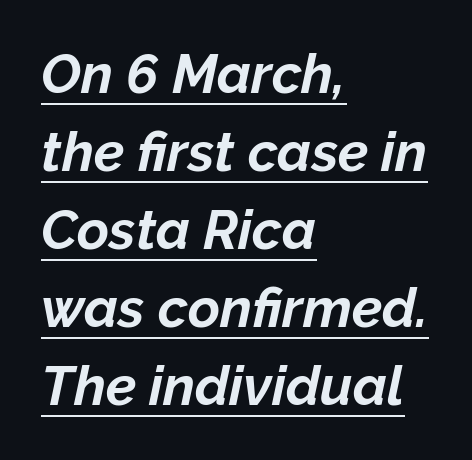
{"italic": "yes", "lean": "right", "slant_degrees": 12, "bold": "yes", "weight": "bold", "width": "normal", "stroke_contrast": "low", "x_height": "medium", "monospaced": "no", "underline": "yes", "align": "left", "line_spacing": "normal", "line_spacing_ratio": 1.42, "letter_spacing": "normal", "letter_spacing_em": 0.0, "glyph_px": 55}
